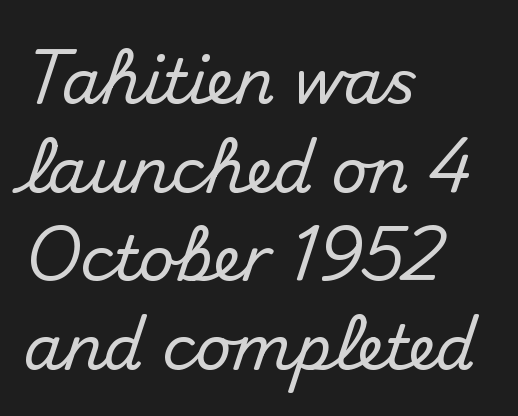
This sample uses a sans-serif face. Each new line begins a customary step beneath the previous one. Each word holds together tightly as a unit, with standard inter-letter gaps. Spacing verdict: proportional, widths tailored to each character.
